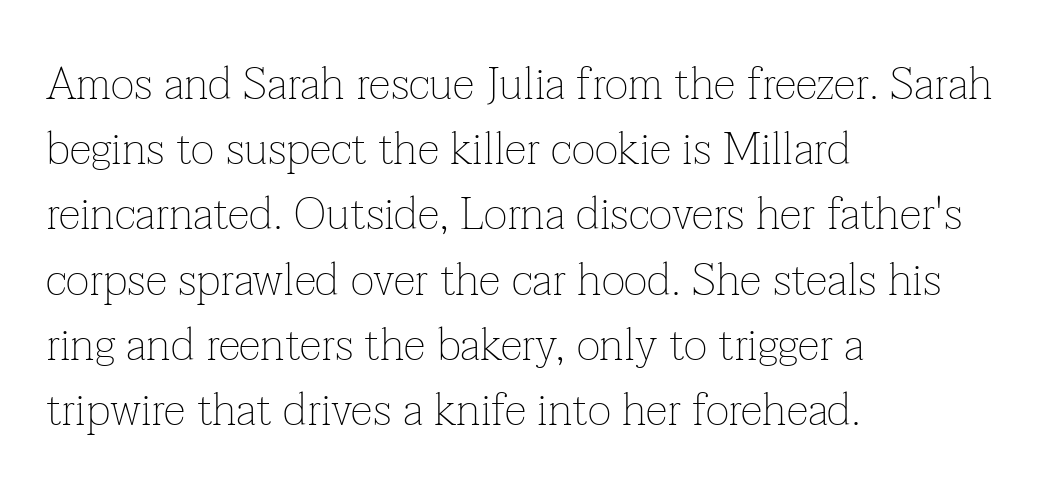
The image shows 45 px thin serif type, upright; set left-aligned, normal line spacing (1.45x), normal letter spacing, not underlined; low stroke contrast and a medium x-height.
